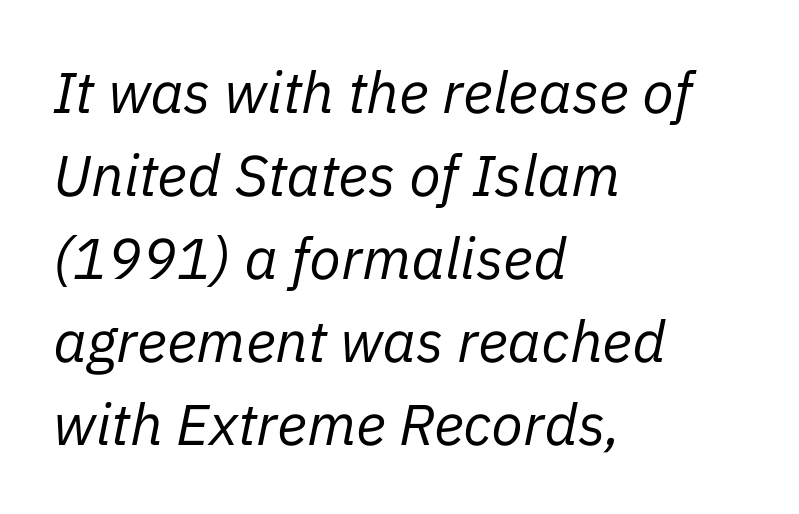
{"italic": "yes", "lean": "right", "slant_degrees": 11, "bold": "no", "weight": "regular", "width": "normal", "stroke_contrast": "low", "x_height": "medium", "monospaced": "no", "underline": "no", "align": "left", "line_spacing": "normal", "line_spacing_ratio": 1.43, "letter_spacing": "normal", "letter_spacing_em": 0.0, "glyph_px": 58}
